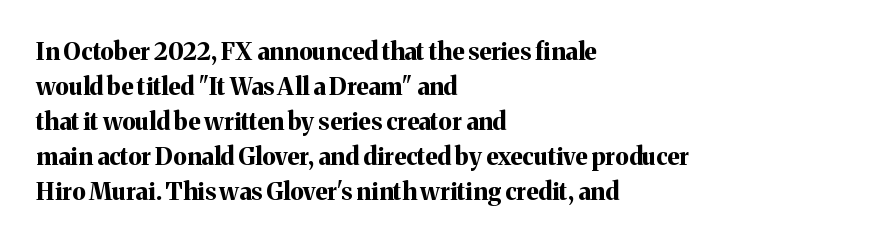
{"italic": "no", "bold": "yes", "underline": "no", "align": "left", "line_spacing": "normal", "line_spacing_ratio": 1.46, "letter_spacing": "normal", "letter_spacing_em": 0.0, "glyph_px": 24}
